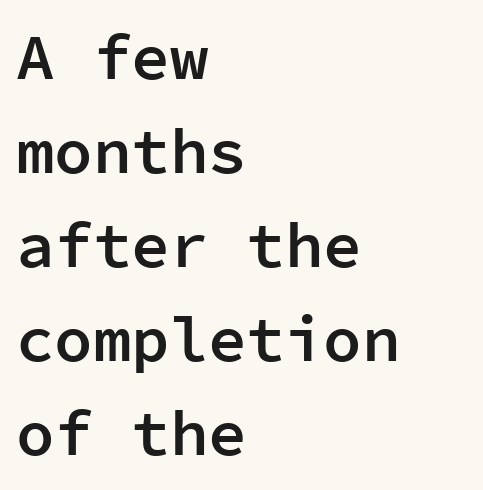
Q: Is the text bold? A: Semi-bold.
Q: Is the text italic (slanted)? A: No, it is upright.
Q: Is the typeface a serif or a sans-serif typeface? A: Sans-serif.
Q: Is the text underlined? A: No.
Q: How is the paragraph aligned? A: Left-aligned.
Q: Is the spacing between letters normal or unusually wide? A: Normal.
Q: Is the spacing between lines tight, normal or loose? A: Normal.
Q: Width (condensed, normal, or wide)? A: Normal.
Q: Stroke contrast? A: Low.
Q: x-height? A: Medium.
Q: Monospaced? A: Yes.
